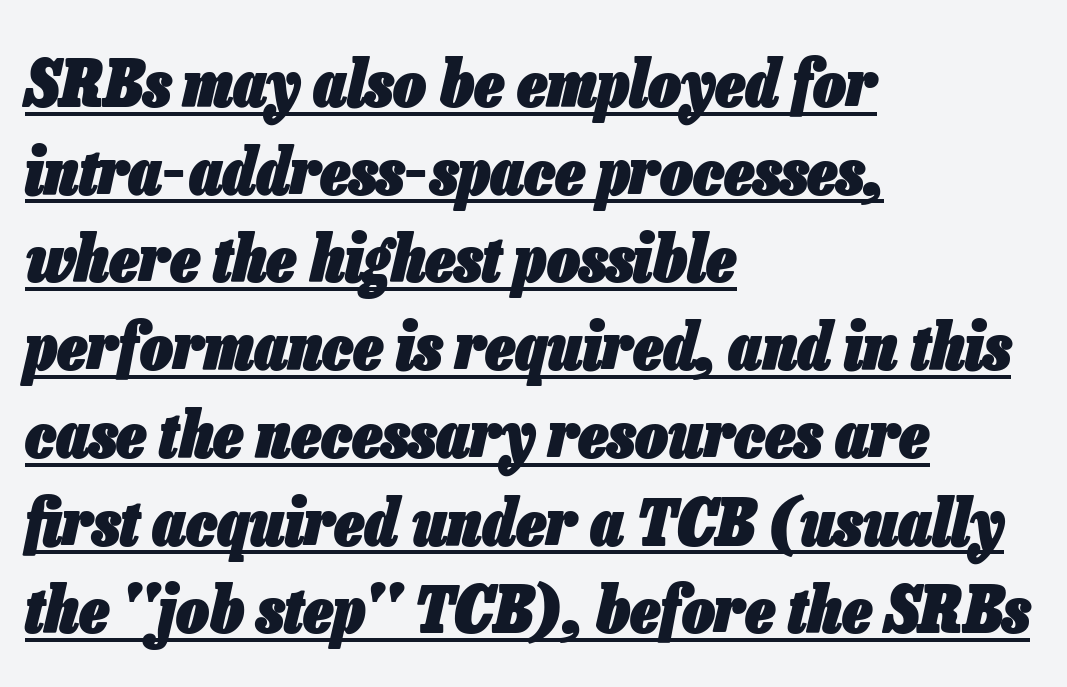
The image shows 65 px heavy, condensed type, italic (leaning right); set left-aligned, normal line spacing (1.35x), normal letter spacing, underlined; low stroke contrast and a medium x-height.
